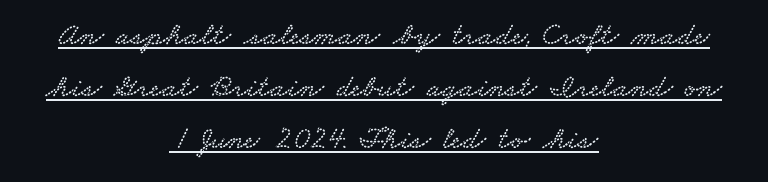
You can see a thin bar hugging the bottom of the glyphs. The rows are spaced the way most documents space them. Short and long lines alike share a common midpoint. Proportional: the letters do not fall into vertical columns. A serif font was chosen for this passage.
